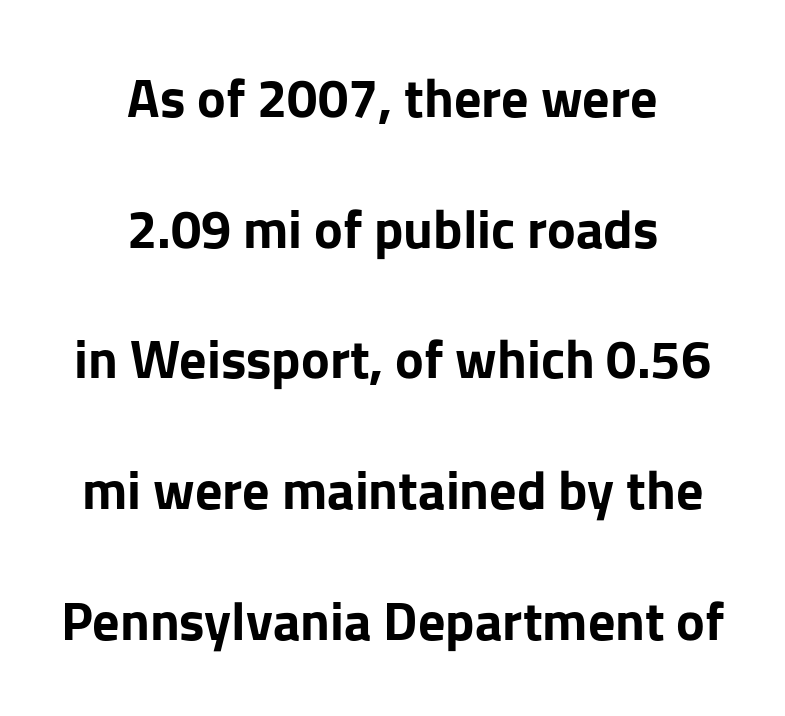
Note: no serifs on the glyphs. Varying glyph widths throughout — classic text-font behaviour. Beneath every word, the page is bare. The text block is weighted toward neither margin, spreading evenly from the middle. The passage shown has conventional tracking throughout.
